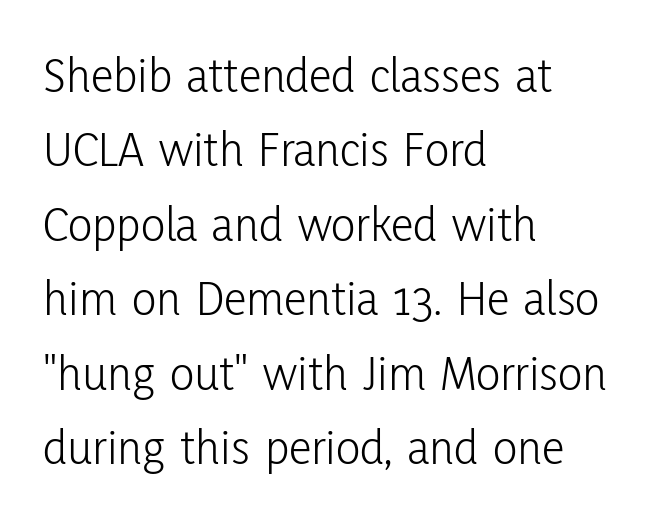
{"serif": "no", "italic": "no", "bold": "no", "weight": "light", "width": "condensed", "stroke_contrast": "low", "x_height": "medium", "monospaced": "no", "underline": "no", "align": "left", "line_spacing": "normal", "line_spacing_ratio": 1.46, "letter_spacing": "normal", "letter_spacing_em": 0.0, "glyph_px": 51}
